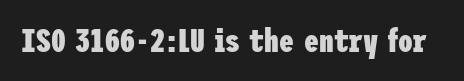
{"serif": "no", "italic": "no", "bold": "yes", "weight": "heavy", "width": "condensed", "stroke_contrast": "low", "x_height": "medium", "underline": "no", "letter_spacing": "normal", "letter_spacing_em": 0.0, "glyph_px": 33}
